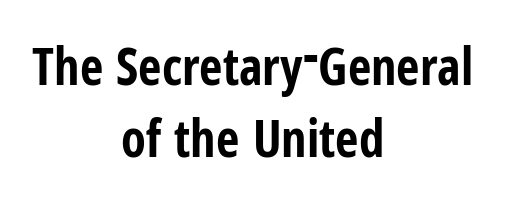
Q: Is the text bold? A: Yes.
Q: Is the text italic (slanted)? A: No, it is upright.
Q: Is the typeface a serif or a sans-serif typeface? A: Sans-serif.
Q: Is the text underlined? A: No.
Q: How is the paragraph aligned? A: Centered.
Q: Is the spacing between letters normal or unusually wide? A: Normal.
Q: Is the spacing between lines tight, normal or loose? A: Normal.
Q: Width (condensed, normal, or wide)? A: Condensed.
Q: Stroke contrast? A: Low.
Q: x-height? A: Medium.
Q: Monospaced? A: No.
